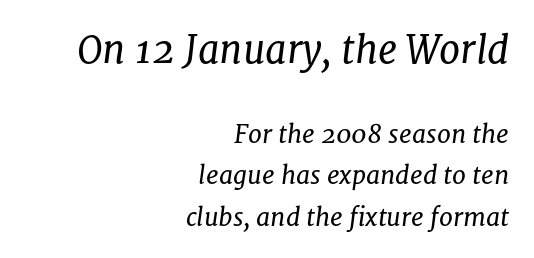
Q: Is the text bold? A: No.
Q: Is the text italic (slanted)? A: Yes, it leans right by about 8 degrees.
Q: Is the typeface a serif or a sans-serif typeface? A: Serif.
Q: Is the text underlined? A: No.
Q: How is the paragraph aligned? A: Right-aligned.
Q: Is the spacing between letters normal or unusually wide? A: Normal.
Q: Is the spacing between lines tight, normal or loose? A: Normal.
Q: Which block of text is set in a larger size, the first (top) or the second (bottom)? A: The first (top) one.
Q: Width (condensed, normal, or wide)? A: Normal.
Q: Stroke contrast? A: Low.
Q: x-height? A: Medium.
Q: Monospaced? A: No.
